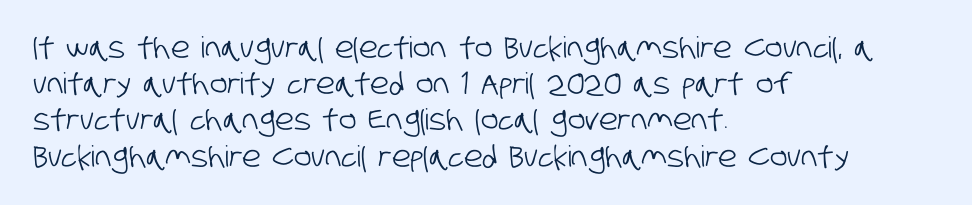
The image shows 29 px condensed sans-serif type; set left-aligned, normal line spacing (1.25x), normal letter spacing, not underlined; low stroke contrast and a large x-height.
